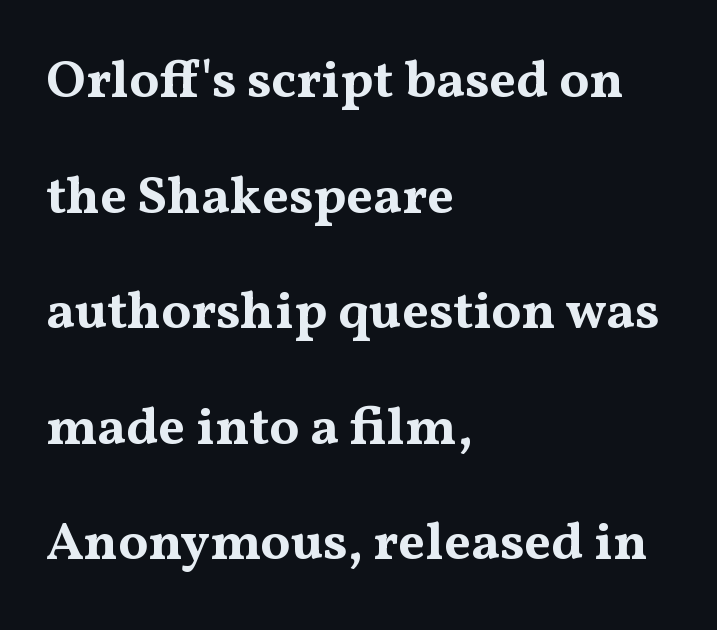
{"serif": "yes", "italic": "no", "bold": "yes", "weight": "bold", "width": "wide", "stroke_contrast": "medium", "x_height": "medium", "monospaced": "no", "underline": "no", "align": "left", "line_spacing": "loose", "line_spacing_ratio": 2.18, "letter_spacing": "normal", "letter_spacing_em": 0.0, "glyph_px": 53}
